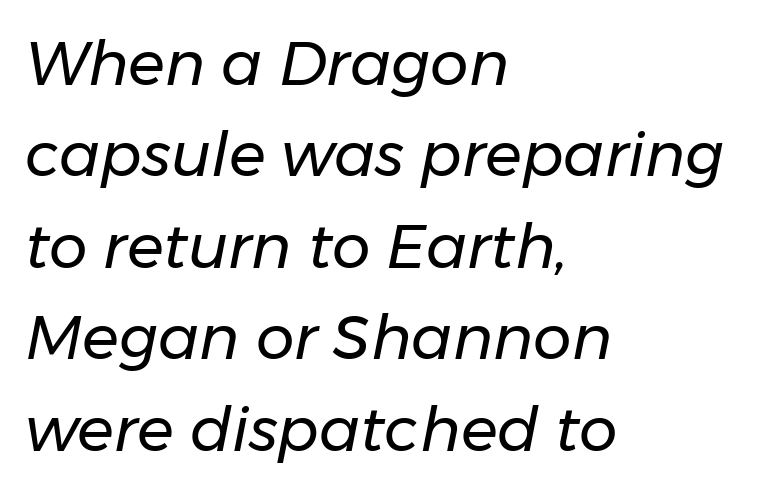
Q: Is the text bold? A: No.
Q: Is the text italic (slanted)? A: Yes, it leans right by about 11 degrees.
Q: Is the text underlined? A: No.
Q: How is the paragraph aligned? A: Left-aligned.
Q: Is the spacing between letters normal or unusually wide? A: Normal.
Q: Is the spacing between lines tight, normal or loose? A: Normal.
Q: Width (condensed, normal, or wide)? A: Normal.
Q: Stroke contrast? A: Low.
Q: x-height? A: Medium.
Q: Monospaced? A: No.
